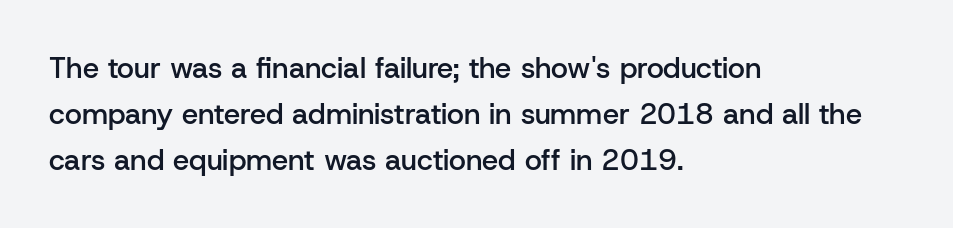
The image shows 29 px semibold sans-serif type, upright; set left-aligned, normal line spacing (1.58x), normal letter spacing, not underlined; low stroke contrast and a medium x-height.
